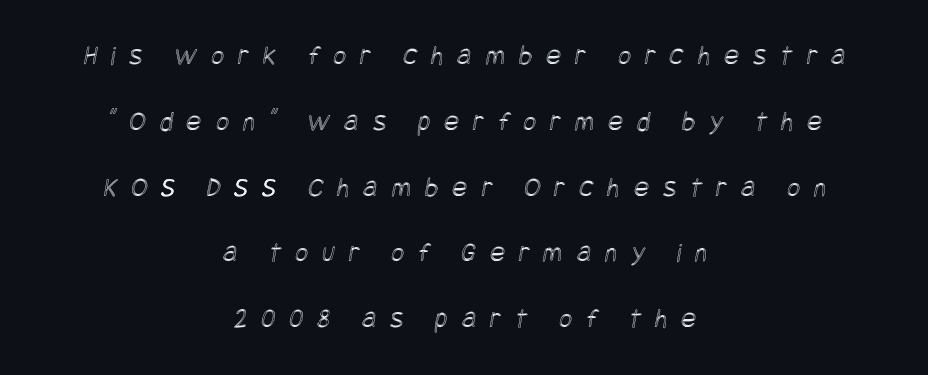
Visually the block forms a symmetrical silhouette, jagged on both flanks. Descenders are the only things crossing below the line. Regarding leading, the lines here are spaced well apart. Substantial extra tracking has been applied to these lines.
